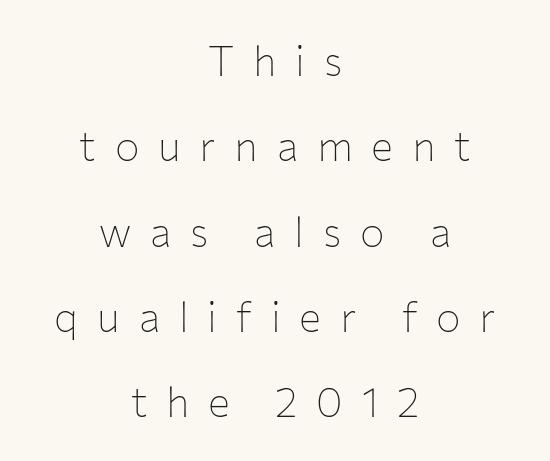
The image shows 41 px thin sans-serif type, upright; set centered, loose line spacing (2.08x), unusually wide letter spacing (+0.46 em), not underlined; low stroke contrast and a medium x-height.
